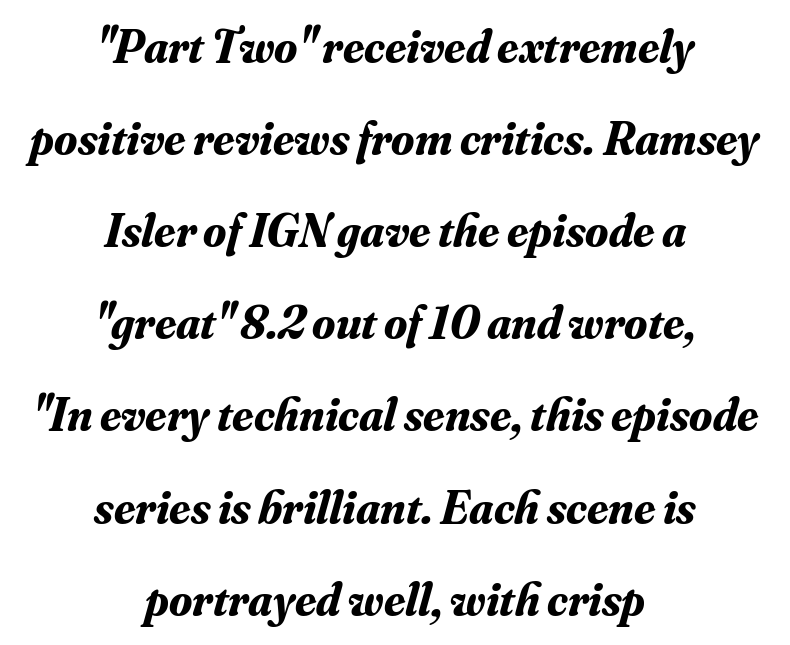
Horizontal alignment here is central, giving a formal, balanced look. Italic? Definitely — the glyphs are oblique. Character widths vary here, with narrow letters taking less room than wide ones. Every letter is thick-stroked: bold, no question. Observe the serifs anchoring each vertical stroke in this sample. Each word holds together tightly as a unit, with standard inter-letter gaps.
